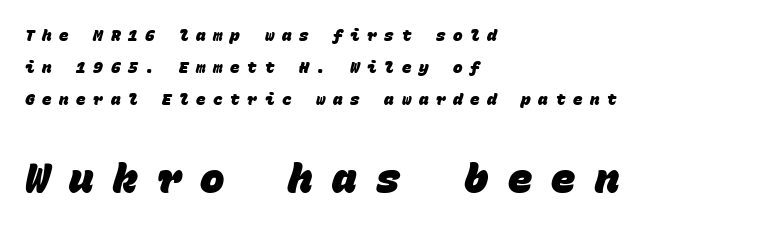
{"serif": "no", "bold": "yes", "weight": "heavy", "width": "normal", "stroke_contrast": "low", "x_height": "large", "monospaced": "yes", "underline": "no", "align": "left", "line_spacing": "loose", "line_spacing_ratio": 2.01, "letter_spacing": "wide", "letter_spacing_em": 0.47, "larger_block": "second", "size_ratio": 2.56, "glyph_px": 41}
